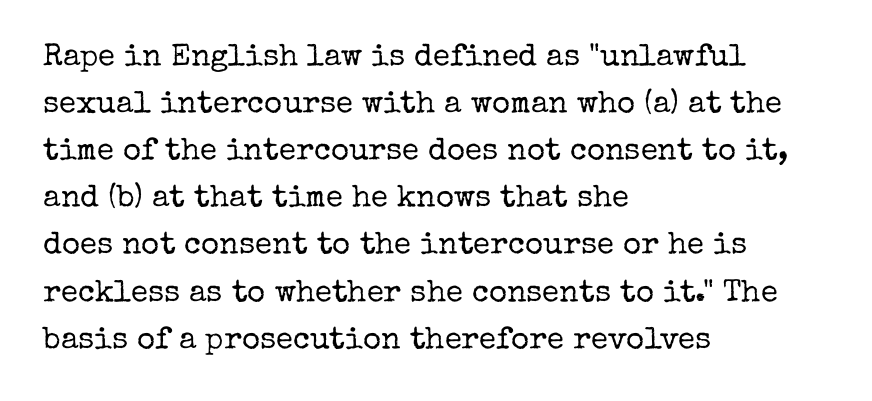
Letterform terminals end in serifs throughout the passage. Leading matches the norm, producing a regular column. Characters remain perfectly vertical along every line. If you drew a ruler down the left edge, every line would touch it. Observe the ordinary spacing: letters are neighbours, not strangers.
